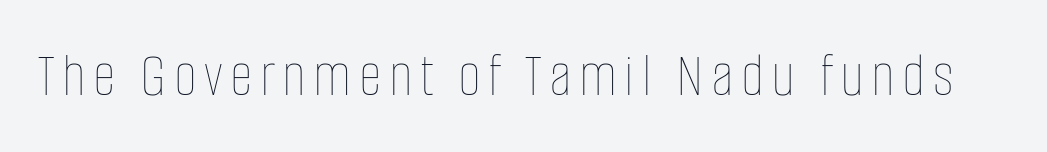
Q: Is the text bold? A: No.
Q: Is the text italic (slanted)? A: No, it is upright.
Q: Is the text underlined? A: No.
Q: Width (condensed, normal, or wide)? A: Condensed.
Q: Stroke contrast? A: Low.
Q: x-height? A: Large.
Q: Monospaced? A: No.
